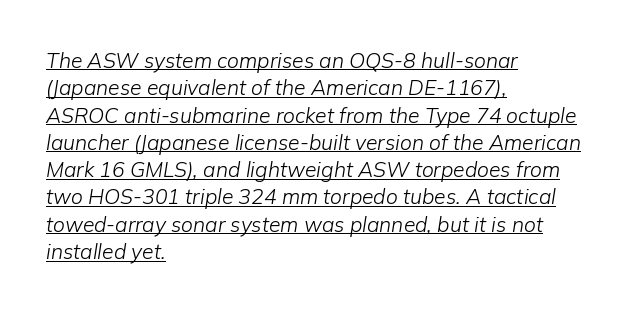
{"italic": "yes", "lean": "right", "slant_degrees": 9, "bold": "no", "underline": "yes", "align": "left", "line_spacing": "normal", "line_spacing_ratio": 1.3, "letter_spacing": "normal", "letter_spacing_em": 0.0, "glyph_px": 21}
